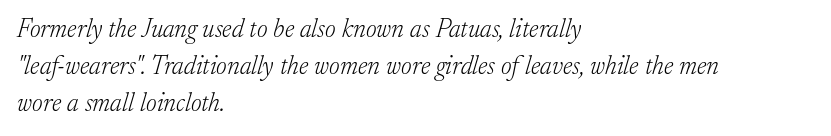
Q: Is the text bold? A: No.
Q: Is the text italic (slanted)? A: Yes, it leans right by about 17 degrees.
Q: Is the text underlined? A: No.
Q: How is the paragraph aligned? A: Left-aligned.
Q: Is the spacing between letters normal or unusually wide? A: Normal.
Q: Is the spacing between lines tight, normal or loose? A: Normal.
